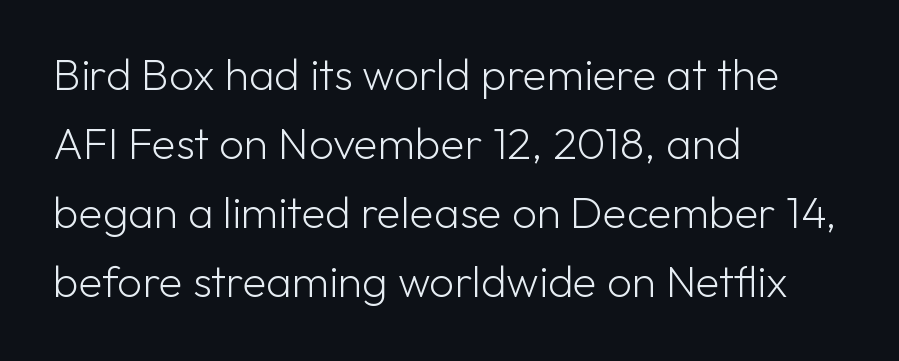
{"serif": "no", "italic": "no", "bold": "no", "weight": "light", "width": "normal", "stroke_contrast": "low", "x_height": "medium", "monospaced": "no", "underline": "no", "align": "left", "line_spacing": "normal", "line_spacing_ratio": 1.57, "letter_spacing": "normal", "letter_spacing_em": 0.0, "glyph_px": 44}
